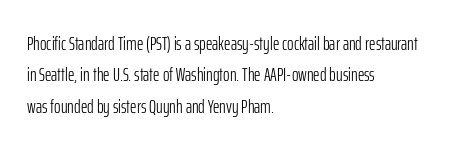
{"italic": "no", "bold": "no", "underline": "no", "align": "left", "line_spacing": "normal", "line_spacing_ratio": 1.57, "letter_spacing": "normal", "letter_spacing_em": 0.0, "glyph_px": 20}
